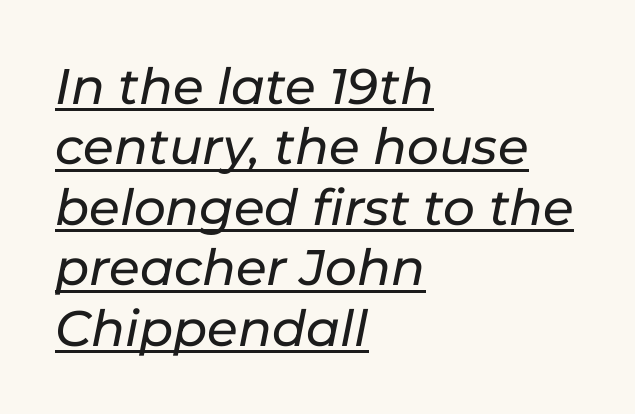
The image shows 50 px text type, italic (leaning right); set left-aligned, line spacing 1.21x, normal letter spacing, underlined; low stroke contrast and a medium x-height.
